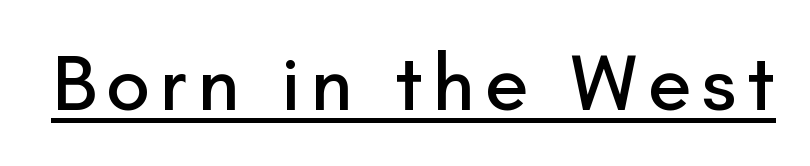
Q: Is the text italic (slanted)? A: No, it is upright.
Q: Is the typeface a serif or a sans-serif typeface? A: Sans-serif.
Q: Is the text underlined? A: Yes.
Q: Width (condensed, normal, or wide)? A: Normal.
Q: Stroke contrast? A: Low.
Q: x-height? A: Small.
Q: Monospaced? A: No.
